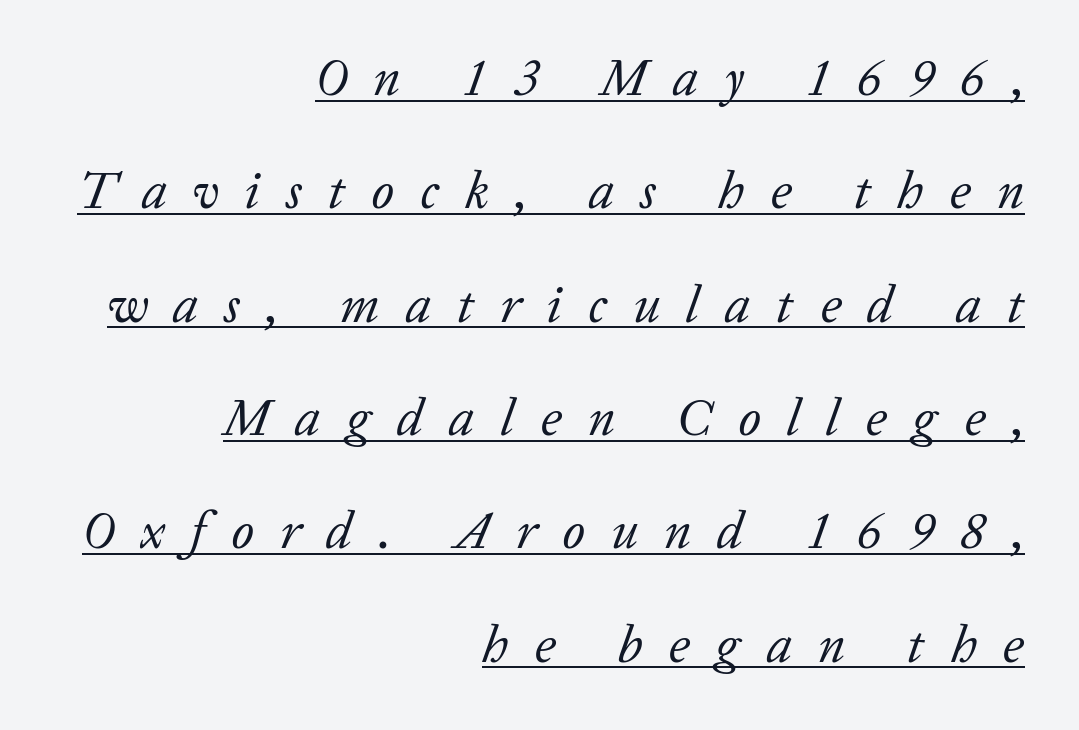
Reading down the column, the eye jumps a long way to each next line. Someone cranked the tracking dial way up on this one. You can tell it's italic because the verticals aren't actually vertical. The compositor pushed each line to the right boundary. Glance below the letters and you will spot a drawn line.
